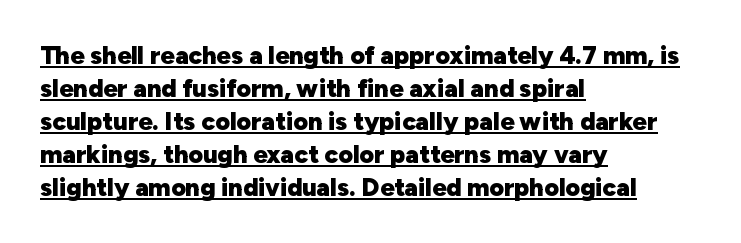
You'd pick this weight for a headline — it's a proper bold. Has an underline been added? It has. The designer left line spacing at the default. The passage is arranged the way most books set body copy — flush left. The rendering keeps characters at their native spacing.
